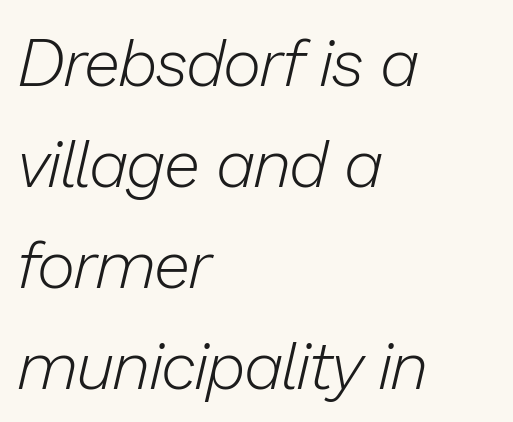
Caption: face not bold, strokes unweighted. Does the lettering tilt? It does — this is italic. Only glyphs here, with clear space below each row. Reading down the column, the eye jumps a familiar distance to each next line.
